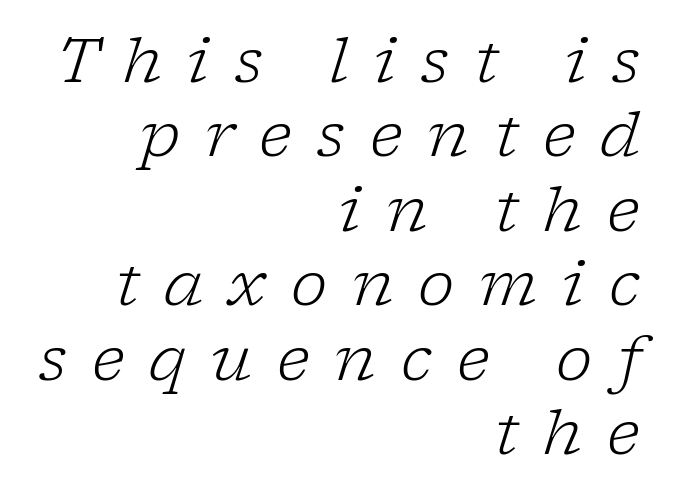
The image shows 62 px light serif type, italic (leaning right); set right-aligned, line spacing 1.2x, unusually wide letter spacing (+0.4 em), not underlined; low stroke contrast and a medium x-height.
